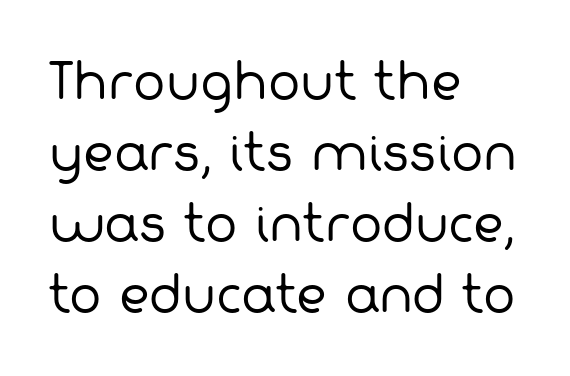
{"serif": "no", "bold": "no", "weight": "regular", "width": "normal", "stroke_contrast": "low", "x_height": "medium", "monospaced": "no", "underline": "no", "align": "left", "line_spacing": "normal", "line_spacing_ratio": 1.48, "letter_spacing": "normal", "letter_spacing_em": 0.0, "glyph_px": 48}
